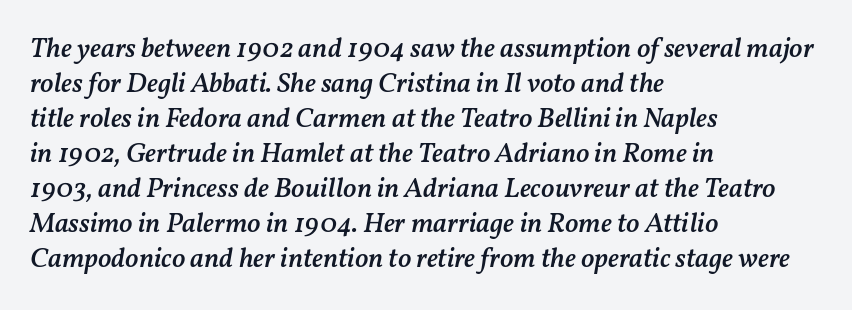
{"italic": "yes", "lean": "right", "slant_degrees": 11, "bold": "semi", "weight": "semibold", "width": "normal", "stroke_contrast": "medium", "x_height": "medium", "monospaced": "no", "underline": "no", "align": "left", "line_spacing": "normal", "line_spacing_ratio": 1.25, "letter_spacing": "normal", "letter_spacing_em": 0.0, "glyph_px": 28}
